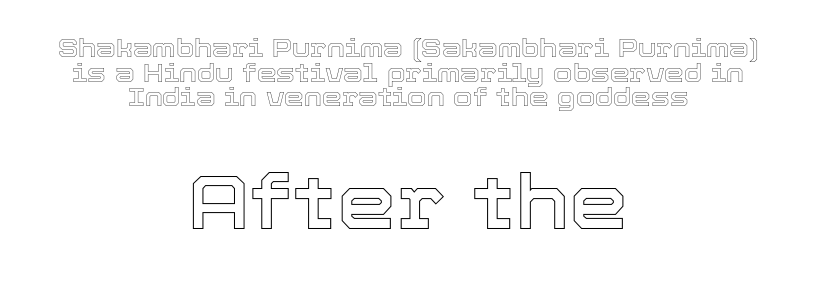
Q: Is the text italic (slanted)? A: No, it is upright.
Q: Is the text underlined? A: No.
Q: How is the paragraph aligned? A: Centered.
Q: Is the spacing between letters normal or unusually wide? A: Normal.
Q: Is the spacing between lines tight, normal or loose? A: Tight.
Q: Which block of text is set in a larger size, the first (top) or the second (bottom)? A: The second (bottom) one.
Q: Width (condensed, normal, or wide)? A: Normal.
Q: x-height? A: Medium.
Q: Monospaced? A: No.
